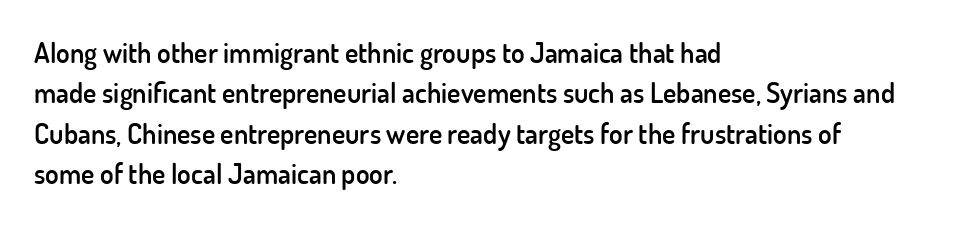
{"serif": "no", "italic": "no", "bold": "semi", "weight": "semibold", "width": "normal", "stroke_contrast": "low", "x_height": "small", "monospaced": "no", "underline": "no", "align": "left", "line_spacing": "normal", "line_spacing_ratio": 1.44, "letter_spacing": "normal", "letter_spacing_em": 0.0, "glyph_px": 28}
